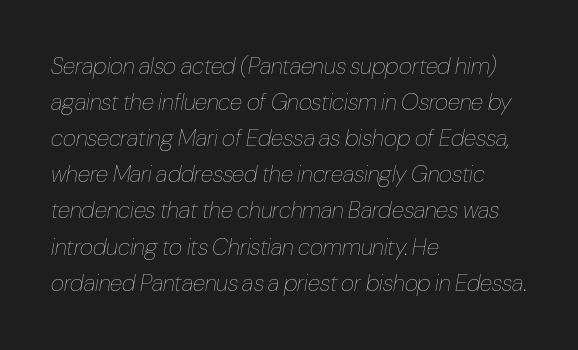
The image shows 23 px text type, italic (leaning right); set left-aligned, normal line spacing (1.57x), normal letter spacing, not underlined.
